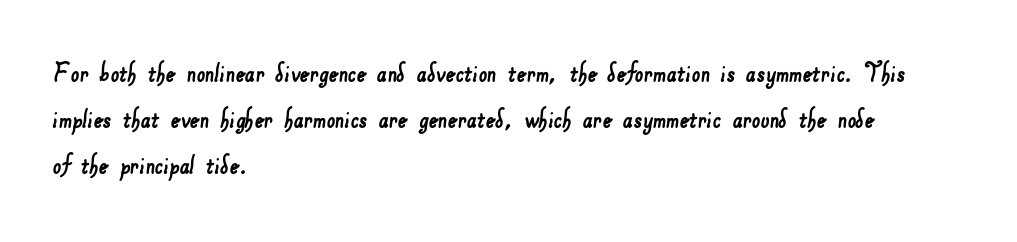
The image shows 30 px sans-serif type; set left-aligned, normal line spacing (1.53x), normal letter spacing, not underlined; low stroke contrast and a small x-height.
